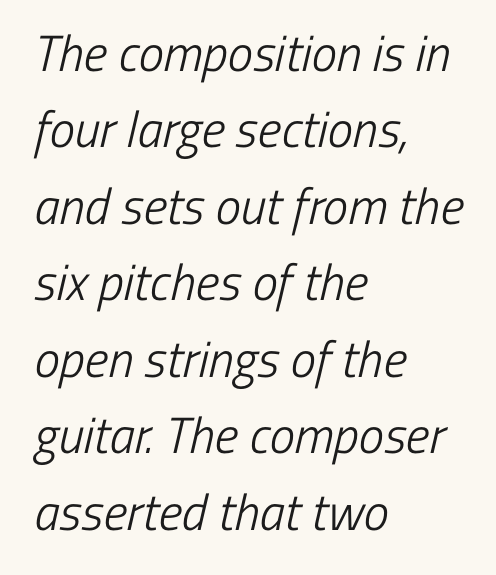
These lines are composed in type without serifs. This rendering uses left alignment, leaving the right contour irregular. The passage shown is typed in a proportional face where columns would drift. Students, observe: this is what conventionally led text looks like.
